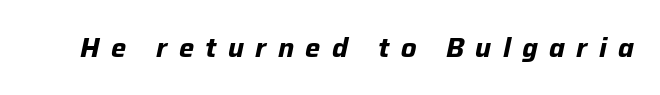
{"italic": "yes", "lean": "right", "slant_degrees": 12, "bold": "yes", "underline": "no", "letter_spacing": "wide", "letter_spacing_em": 0.42, "glyph_px": 27}
